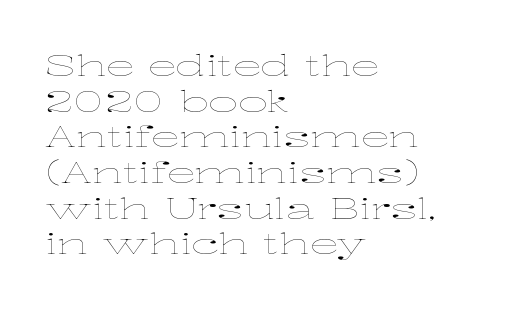
{"italic": "no", "bold": "no", "weight": "thin", "width": "wide", "stroke_contrast": "low", "x_height": "medium", "monospaced": "no", "underline": "no", "align": "left", "line_spacing_ratio": 1.23, "letter_spacing": "normal", "letter_spacing_em": 0.0, "glyph_px": 29}
